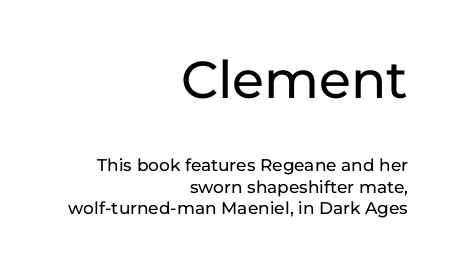
The letters advance in unequal steps, a hallmark of proportional type. Clear beneath every line of the passage. Visually, the top section dominates because its glyphs are scaled up. This sample uses a sans-serif face. Summary of vertical rhythm: regular, with standard interline spacing. If you drew a line through each stem, it would be perfectly vertical.
